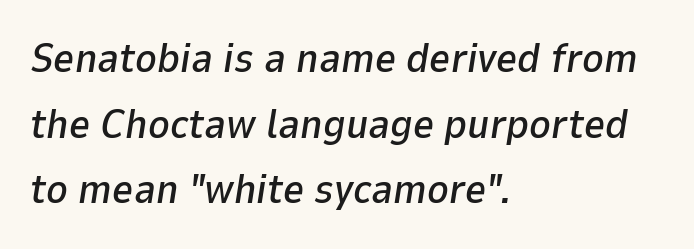
Think of a printed novel: that variable character pitch is what you see here. These lines were composed using italics. A clean baseline with only descenders dipping below it. Nothing unusual about the tracking: characters are spaced as the font intends.
